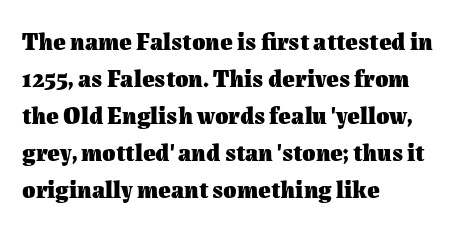
These lines sit exactly where default settings would place them. Descenders are the only things crossing below the line. As a designer I'd log this as weight 700, bold. Where is the straight margin? On the left. The axis of the letterforms is exactly vertical. No extra tracking has been applied to these lines.
